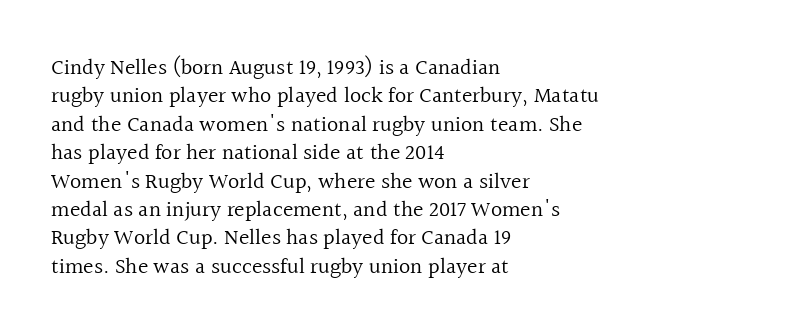
Rule under the text: the space is simply empty. Honestly, the letter spacing is just normal — you wouldn't notice it. The font's upright variant was chosen for this text. The strokes are not fattened; the text isn't bold. Layout note: lines flush left. The designer left line spacing at the default.
